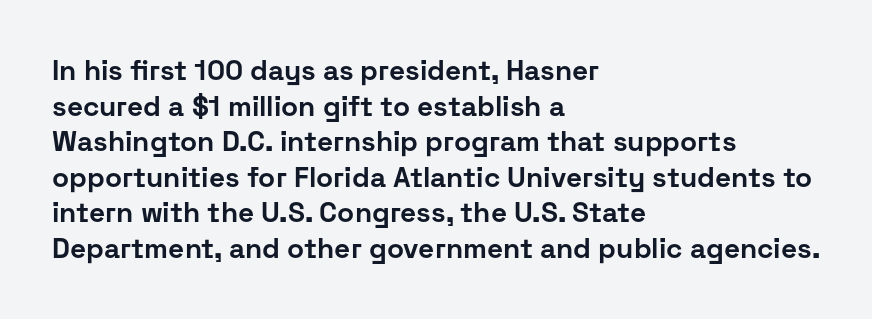
The image shows 28 px bold sans-serif type, upright; set left-aligned, normal line spacing (1.27x), normal letter spacing, not underlined; low stroke contrast and a medium x-height.
